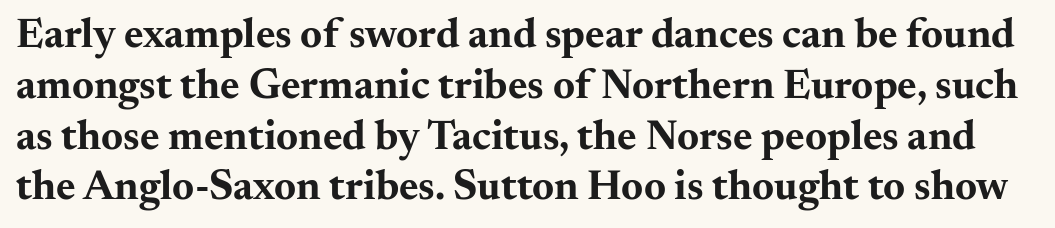
{"serif": "yes", "italic": "no", "bold": "yes", "weight": "bold", "width": "wide", "stroke_contrast": "medium", "x_height": "small", "monospaced": "no", "underline": "no", "line_spacing_ratio": 1.21, "letter_spacing": "normal", "letter_spacing_em": 0.0, "glyph_px": 42}
